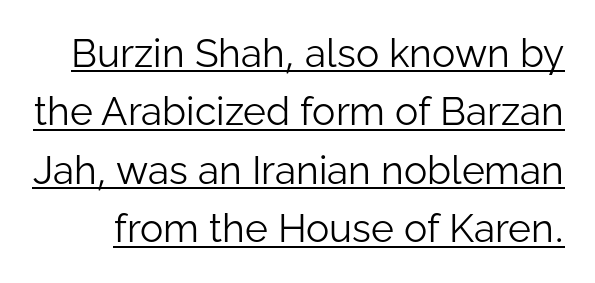
The image shows 39 px light sans-serif type, upright; set normal line spacing (1.5x), normal letter spacing, underlined; low stroke contrast and a medium x-height.
